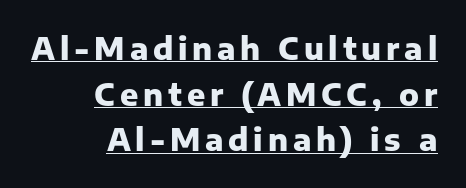
Grotesque or geometric, the face here clearly has no serifs. Successive baselines arrive at the customary interval. You could not count columns in this text — the font is proportionally spaced. Every character sits straight up, as roman type does. Compared with a flush-left layout, this one pins lines to the opposite, right side. The rendered words wear a rule along their underside.
